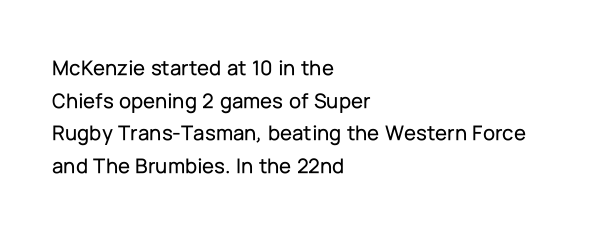
The string is rendered with underlining switched off. Successive baselines arrive at the customary interval. The paragraph shown leans on its left margin. Do the letters lean? They stand straight. The passage shown has conventional tracking throughout.
